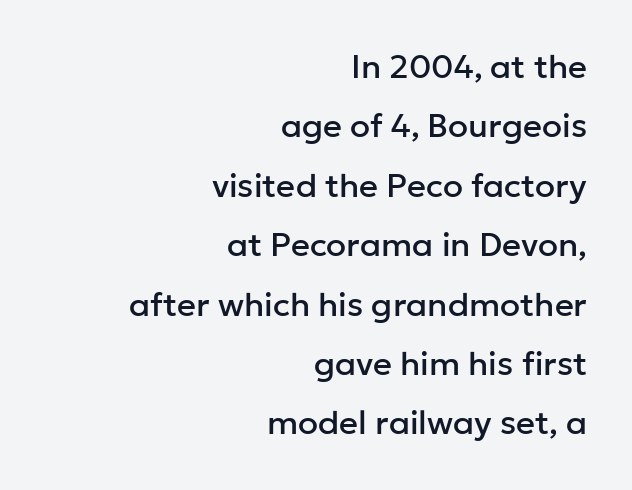
The image shows 33 px sans-serif type, upright; set right-aligned, line spacing 1.8x, normal letter spacing, not underlined; low stroke contrast and a medium x-height.
